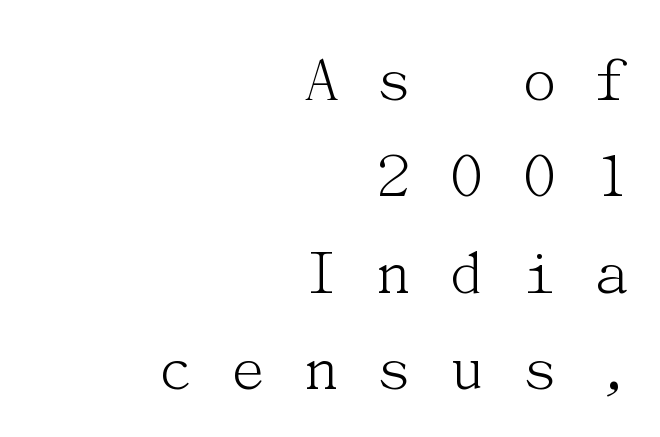
{"serif": "yes", "italic": "no", "bold": "no", "weight": "light", "width": "normal", "stroke_contrast": "medium", "x_height": "medium", "underline": "no", "align": "right", "line_spacing": "normal", "line_spacing_ratio": 1.44, "letter_spacing": "wide", "letter_spacing_em": 0.5, "glyph_px": 67}
